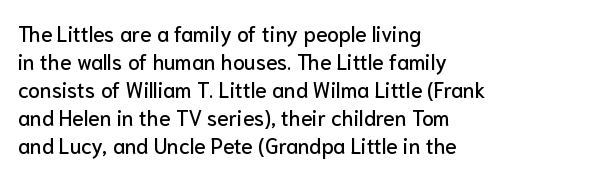
The image shows 21 px text type, upright; set left-aligned, normal line spacing (1.33x), normal letter spacing, not underlined.
